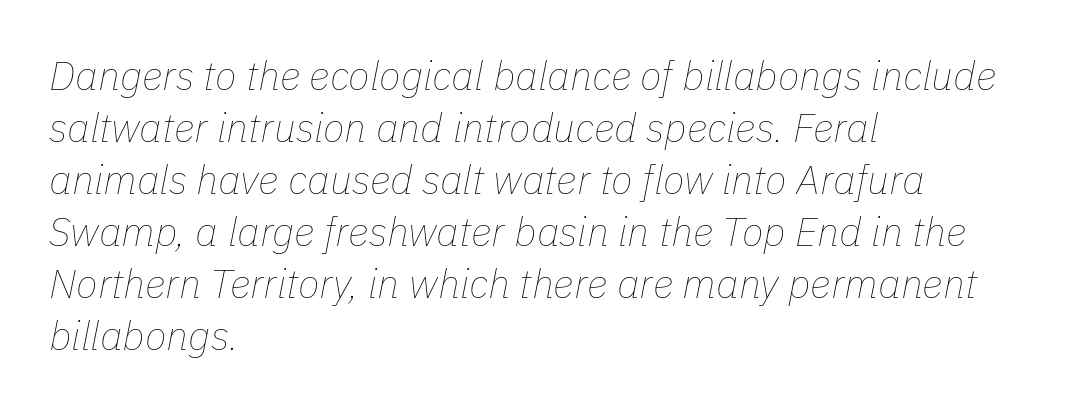
{"italic": "yes", "lean": "right", "slant_degrees": 11, "bold": "no", "weight": "thin", "width": "normal", "stroke_contrast": "low", "x_height": "medium", "monospaced": "no", "underline": "no", "align": "left", "line_spacing": "normal", "line_spacing_ratio": 1.3, "letter_spacing": "normal", "letter_spacing_em": 0.0, "glyph_px": 40}
